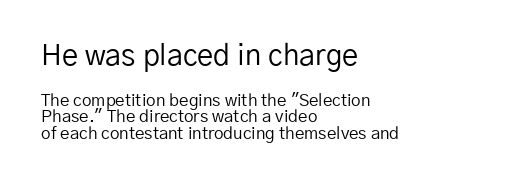
{"serif": "no", "italic": "no", "bold": "no", "weight": "regular", "width": "normal", "stroke_contrast": "low", "x_height": "medium", "monospaced": "no", "underline": "no", "align": "left", "line_spacing": "tight", "line_spacing_ratio": 0.96, "letter_spacing": "normal", "letter_spacing_em": 0.0, "larger_block": "first", "size_ratio": 1.71, "glyph_px": 29}
